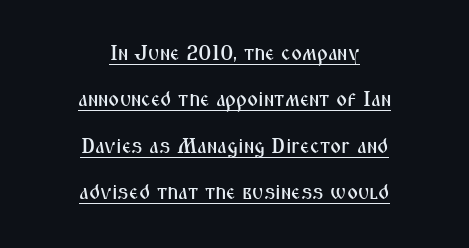
The image shows 21 px text type, upright; set centered, loose line spacing (2.21x), normal letter spacing, underlined.
